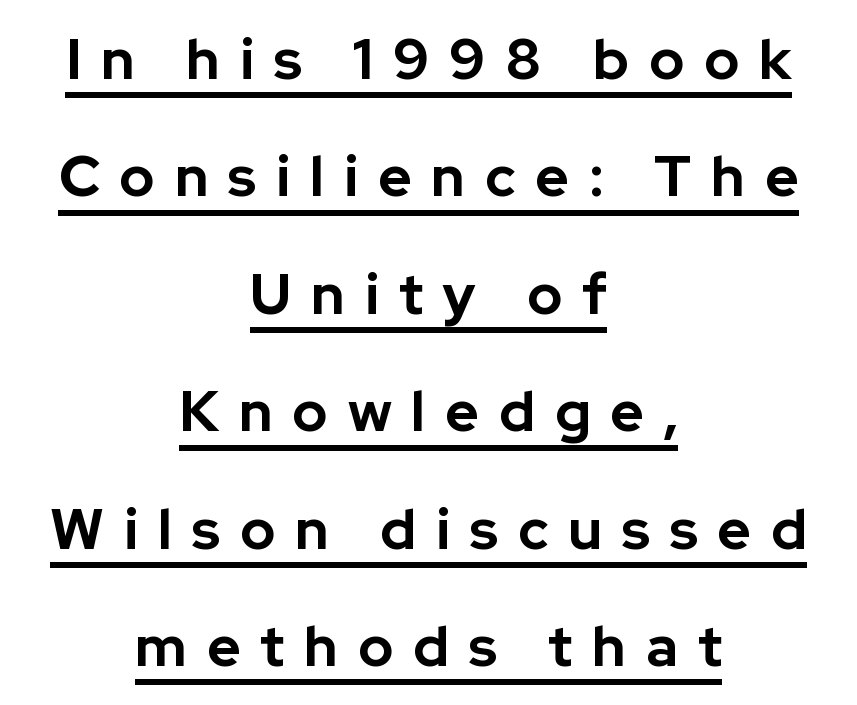
Visually the block forms a symmetrical silhouette, jagged on both flanks. To sum up the face: it is a sans, with no serifs. Underlined type. Think of a printed novel: that variable character pitch is what you see here. If you drew a line through each stem, it would be perfectly vertical. What stands out about the letter spacing? Its width — letters are far apart.
